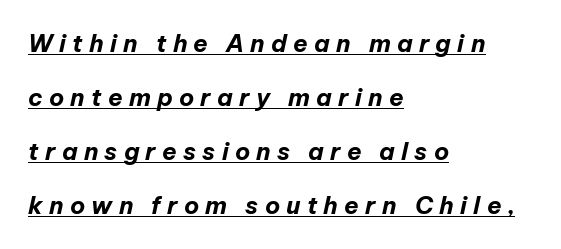
{"italic": "yes", "lean": "right", "slant_degrees": 12, "bold": "yes", "underline": "yes", "align": "left", "line_spacing": "loose", "line_spacing_ratio": 2.25, "letter_spacing": "wide", "letter_spacing_em": 0.26, "glyph_px": 24}
